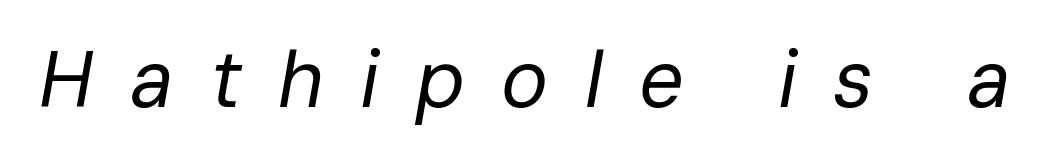
The image shows 79 px regular-weight type, italic (leaning right); set unusually wide letter spacing (+0.46 em), not underlined; low stroke contrast and a medium x-height.
